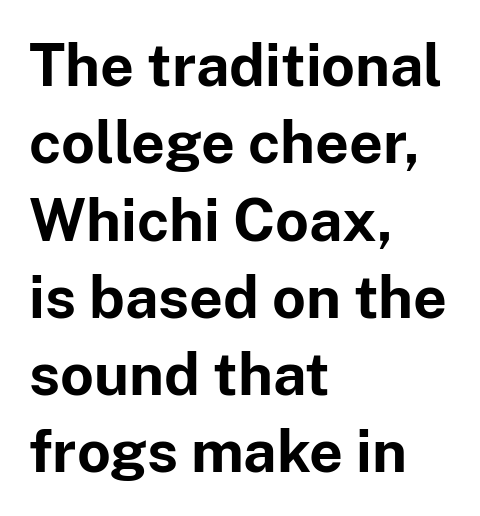
The image shows 59 px bold sans-serif type, upright; set left-aligned, normal line spacing (1.31x), normal letter spacing, not underlined; low stroke contrast and a medium x-height.
